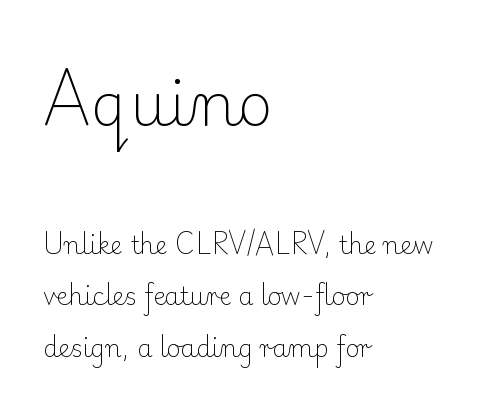
The image shows 60 px light serif type, upright; set left-aligned, loose line spacing (2.16x), normal letter spacing, not underlined; the first (top) block is 2.5x larger; low stroke contrast and a small x-height.
